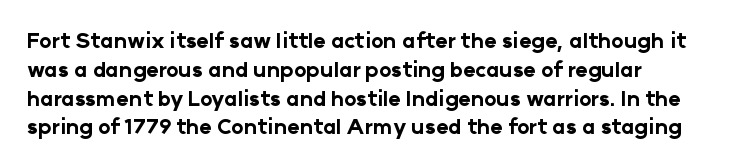
Leftover space on each line is placed entirely after the last word. The baseline area is clear. Tracking value appears to be zero — textbook default spacing. Is the type bold? Yes — the strokes are clearly thick and heavy.
